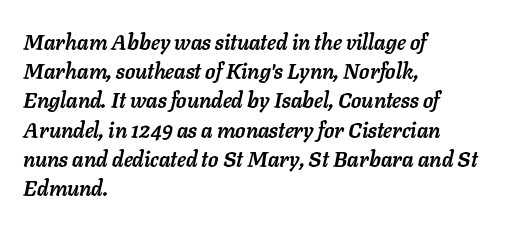
Its strokes are broad and dark, the hallmark of bold type. Underlining? Definitely not there. Layout note: lines flush left. The specimen reads as italic at a glance.
